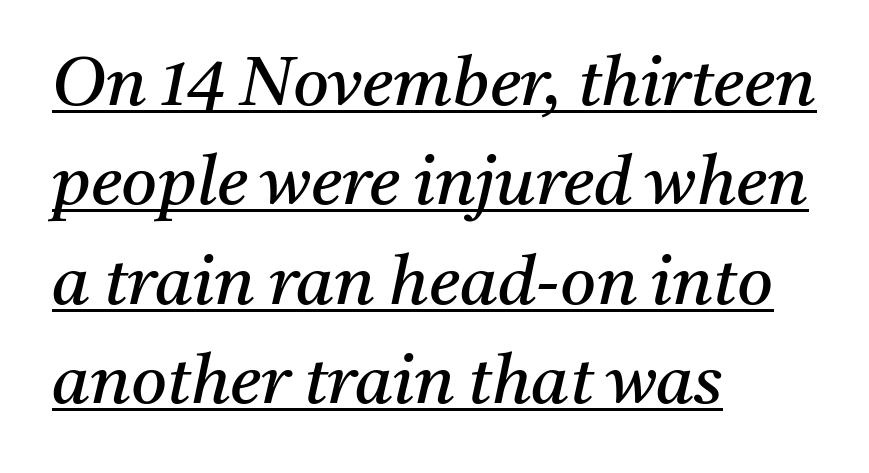
The image shows 69 px regular-weight serif type, italic (leaning right); set left-aligned, normal line spacing (1.44x), normal letter spacing, underlined; medium stroke contrast and a medium x-height.
